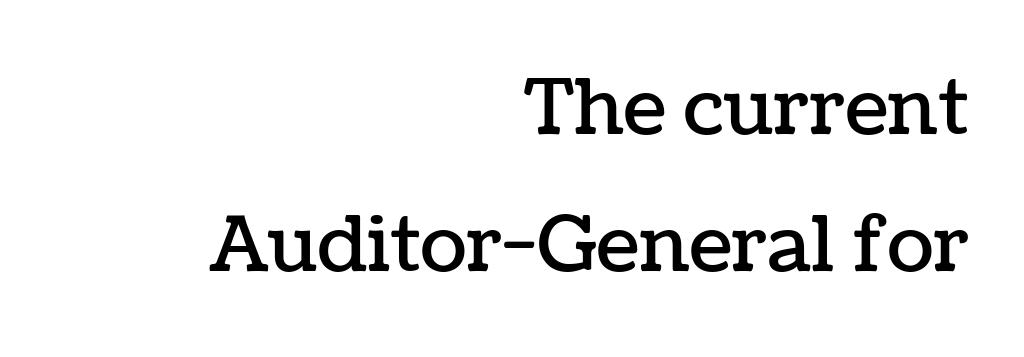
{"italic": "no", "width": "normal", "stroke_contrast": "low", "x_height": "medium", "monospaced": "no", "underline": "no", "align": "right", "line_spacing_ratio": 1.78, "letter_spacing": "normal", "letter_spacing_em": 0.0, "glyph_px": 77}
